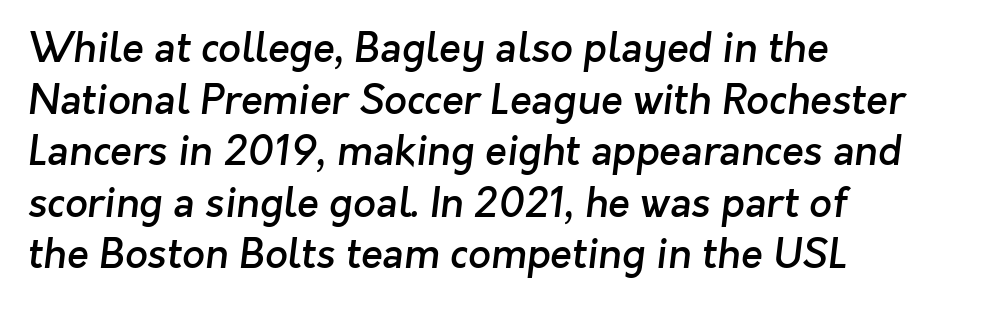
The passage shown has conventional tracking throughout. Here the designer chose a conventional face with non-uniform glyph widths. The sample has been set in demibold, a notch under bold. Serifs: no, the terminals of the letterforms are clean.
